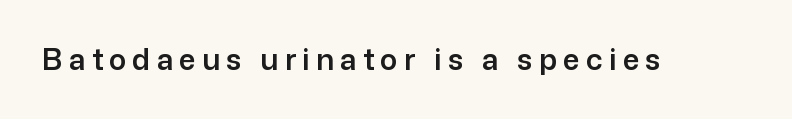
Serif or sans? Sans — the stroke terminals are bare. Spacing verdict: proportional, widths tailored to each character. Inter-character spacing is expanded well beyond the font's built-in metrics. Is there any slant? The stems are plumb. Quick note: underline off.
